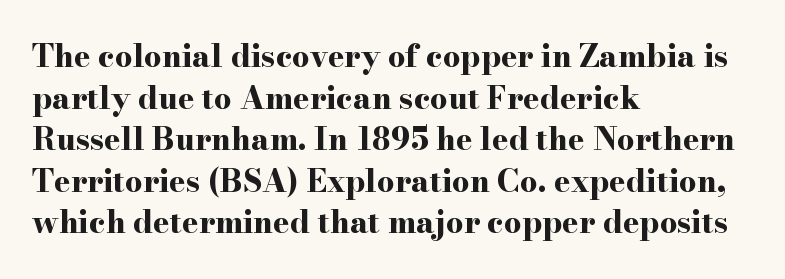
{"serif": "yes", "italic": "no", "bold": "yes", "weight": "bold", "width": "wide", "stroke_contrast": "high", "x_height": "small", "monospaced": "no", "underline": "no", "align": "left", "line_spacing": "normal", "line_spacing_ratio": 1.34, "letter_spacing": "normal", "letter_spacing_em": 0.0, "glyph_px": 31}
